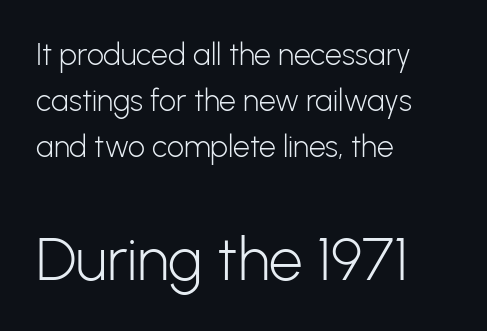
Q: Is the text bold? A: No.
Q: Is the text italic (slanted)? A: No, it is upright.
Q: Is the typeface a serif or a sans-serif typeface? A: Sans-serif.
Q: Is the text underlined? A: No.
Q: How is the paragraph aligned? A: Left-aligned.
Q: Is the spacing between letters normal or unusually wide? A: Normal.
Q: Is the spacing between lines tight, normal or loose? A: Normal.
Q: Which block of text is set in a larger size, the first (top) or the second (bottom)? A: The second (bottom) one.
Q: Width (condensed, normal, or wide)? A: Normal.
Q: Stroke contrast? A: Low.
Q: x-height? A: Medium.
Q: Monospaced? A: No.
